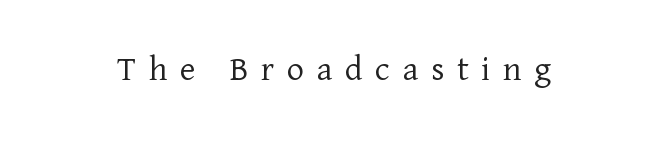
Q: Is the text bold? A: No.
Q: Is the text italic (slanted)? A: No, it is upright.
Q: Is the typeface a serif or a sans-serif typeface? A: Serif.
Q: Is the text underlined? A: No.
Q: Is the spacing between letters normal or unusually wide? A: Unusually wide.
Q: Width (condensed, normal, or wide)? A: Normal.
Q: Stroke contrast? A: Low.
Q: x-height? A: Medium.
Q: Monospaced? A: No.
